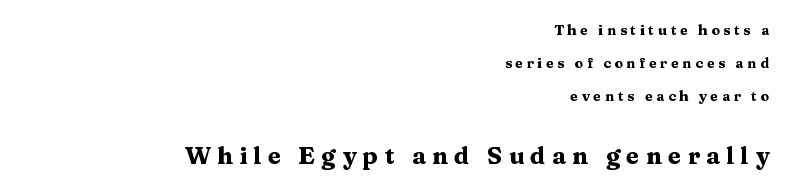
Q: Is the text bold? A: Yes.
Q: Is the text italic (slanted)? A: No, it is upright.
Q: Is the text underlined? A: No.
Q: How is the paragraph aligned? A: Right-aligned.
Q: Is the spacing between letters normal or unusually wide? A: Unusually wide.
Q: Is the spacing between lines tight, normal or loose? A: Loose.
Q: Which block of text is set in a larger size, the first (top) or the second (bottom)? A: The second (bottom) one.
